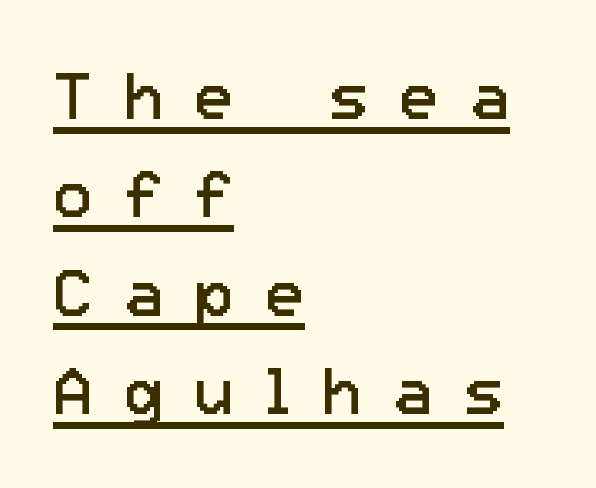
The letters advance in unequal steps, a hallmark of proportional type. Unbolded letterforms with no extra heft. The lines in this sample share a left origin and differ only in where they stop. Notice how descenders clear the ascenders below comfortably — that's standard leading.
